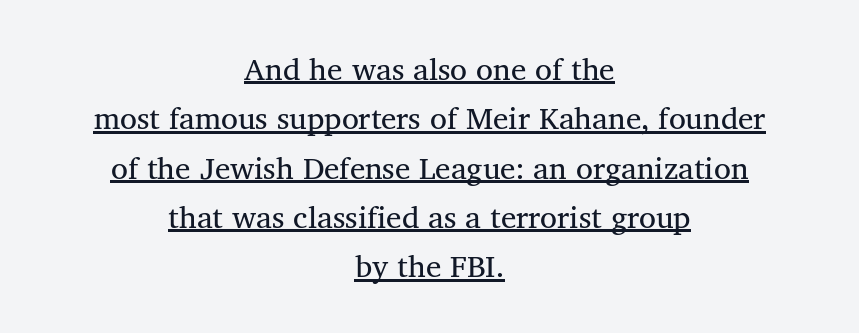
{"serif": "yes", "italic": "no", "bold": "no", "weight": "regular", "width": "normal", "stroke_contrast": "medium", "x_height": "medium", "monospaced": "no", "underline": "yes", "align": "center", "line_spacing": "normal", "line_spacing_ratio": 1.59, "letter_spacing": "normal", "letter_spacing_em": 0.0, "glyph_px": 31}
